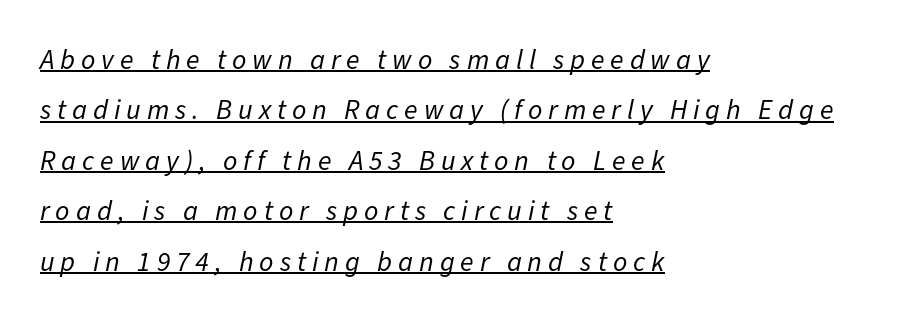
Every character sits at an angle, as italics do. Caption: expanded tracking, letters set apart. Descenders here cross a horizontal rule under the line. The face used here is proportionally spaced, like ordinary book or web type. Left-aligned paragraph, ragged on the right. Weight: in the light-to-regular range.
